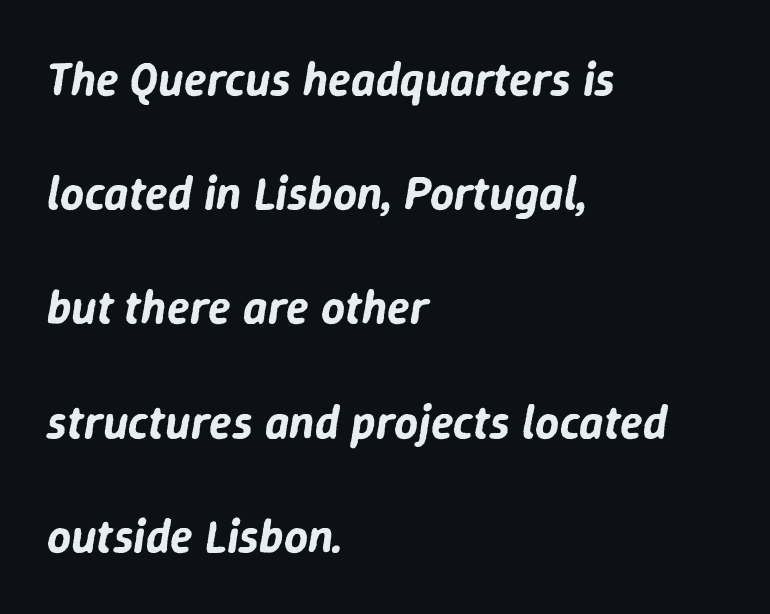
These lines are rendered in a variable-pitch font. Letters rest on an invisible, unmarked baseline. Reading down the block, your eye returns to a fixed left position each line. You could call the tracking neutral — neither tight nor loose.
